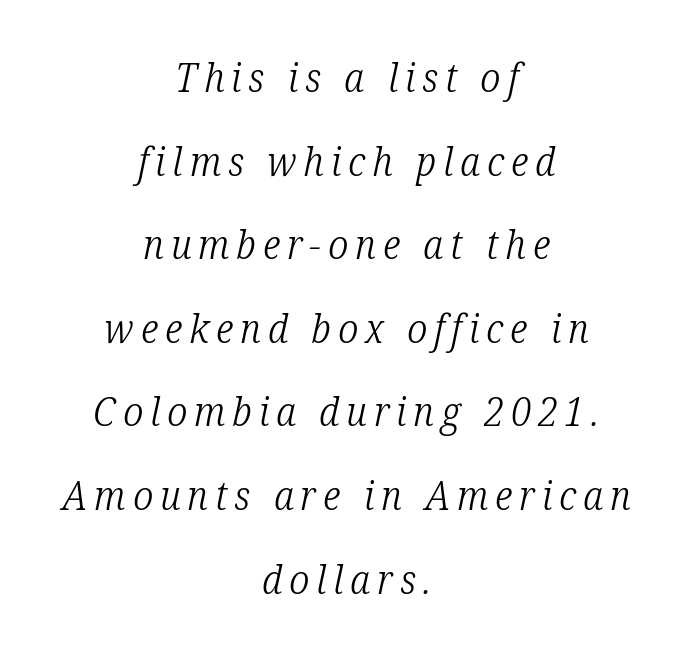
Think of a printed novel: that variable character pitch is what you see here. Layout note: lines centered. The text carries the slant typical of an italic or oblique font. Regarding leading, the lines here are spaced well apart.
